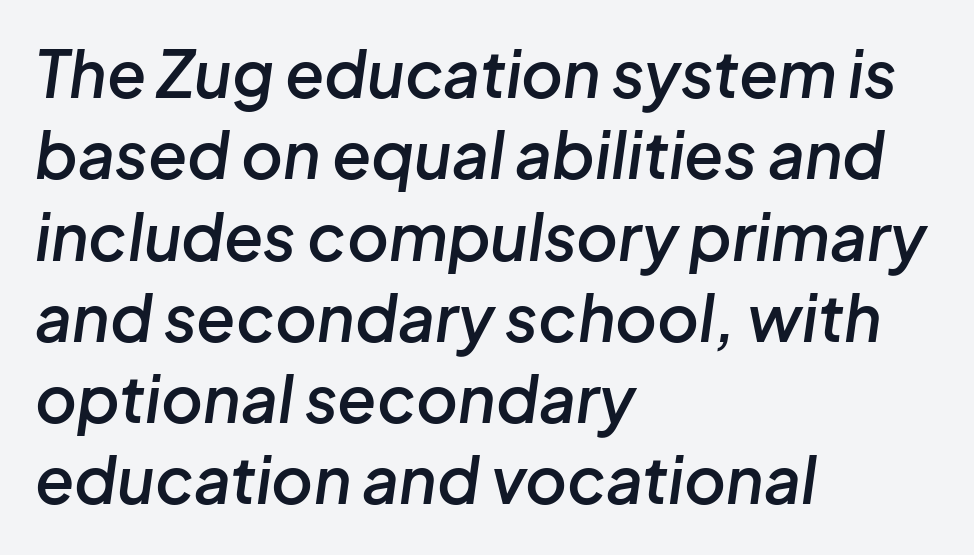
{"italic": "yes", "lean": "right", "slant_degrees": 8, "bold": "semi", "weight": "semibold", "width": "normal", "stroke_contrast": "low", "x_height": "medium", "monospaced": "no", "underline": "no", "align": "left", "line_spacing": "normal", "line_spacing_ratio": 1.27, "letter_spacing": "normal", "letter_spacing_em": 0.0, "glyph_px": 64}
